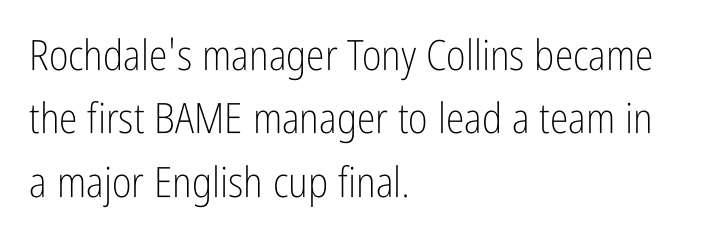
{"serif": "no", "italic": "no", "bold": "no", "weight": "light", "width": "condensed", "stroke_contrast": "low", "x_height": "medium", "monospaced": "no", "underline": "no", "align": "left", "line_spacing": "normal", "line_spacing_ratio": 1.51, "letter_spacing": "normal", "letter_spacing_em": 0.0, "glyph_px": 42}
